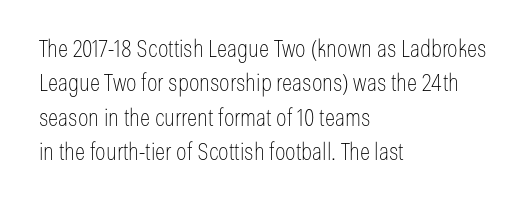
{"italic": "no", "bold": "no", "underline": "no", "align": "left", "line_spacing": "normal", "line_spacing_ratio": 1.43, "letter_spacing": "normal", "letter_spacing_em": 0.0, "glyph_px": 24}
